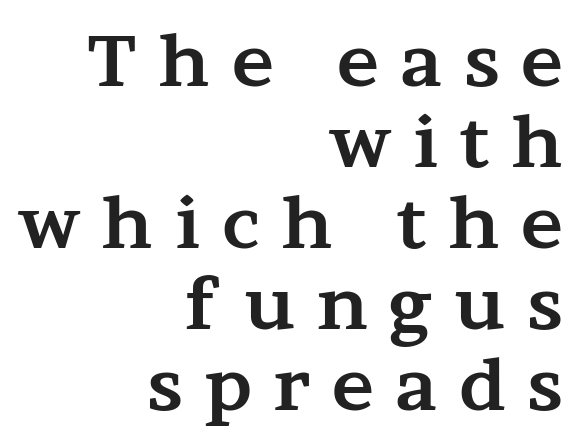
The image shows 71 px bold, wide serif type, upright; set right-aligned, tight line spacing (1.14x), unusually wide letter spacing (+0.3 em), not underlined; medium stroke contrast and a medium x-height.
